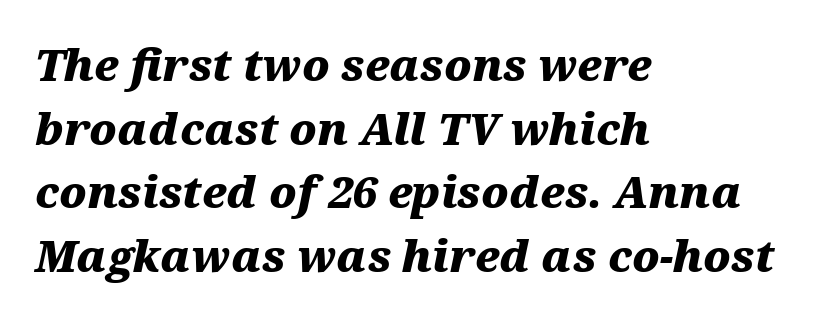
The string is rendered with underlining switched off. The rendering anchors every line to the left-hand side. The passage shown is typed in a proportional face where columns would drift. Default kerning and tracking; the words read as compact shapes. As a designer I'd log this as weight 700, bold. Emphasis-style slanted type is in use.
